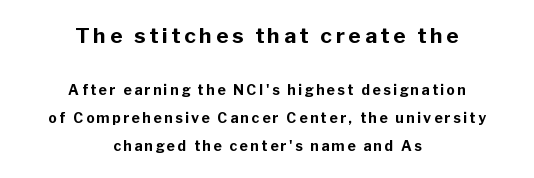
Is the lower block the larger one? No — the upper block carries the bigger type. Centered paragraph, ragged on both sides. Quick note: interline space is abundant. Bare-footed words on every line. Emphasis by weight is at full strength: bold.
